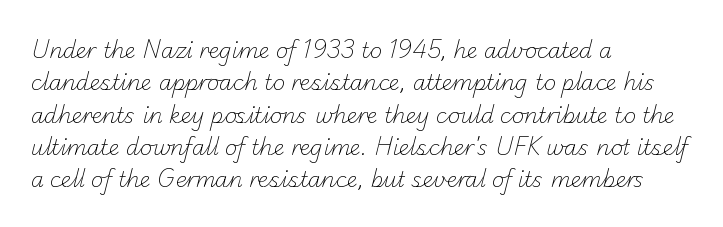
Check under the words: just untouched page. In terms of letterspacing, this is plain default setting. On a weight scale, this lands at 450 or below. The lines in this sample share a left origin and differ only in where they stop.
